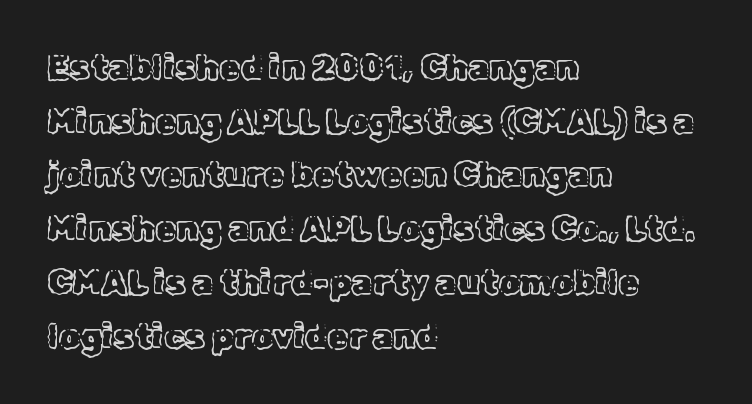
The image shows 34 px text type, upright; set left-aligned, normal line spacing (1.58x), normal letter spacing, not underlined; a medium x-height.
